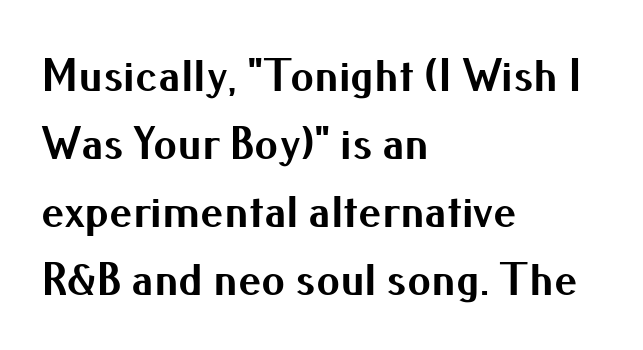
The image shows 47 px bold sans-serif type, upright; set left-aligned, normal line spacing (1.45x), normal letter spacing, not underlined; medium stroke contrast and a small x-height.
